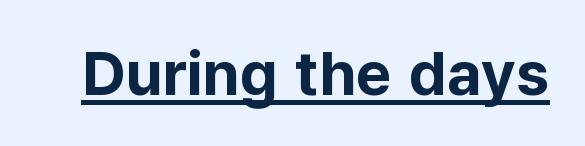
The image shows 62 px bold sans-serif type, upright; set normal letter spacing, underlined; low stroke contrast and a medium x-height.
